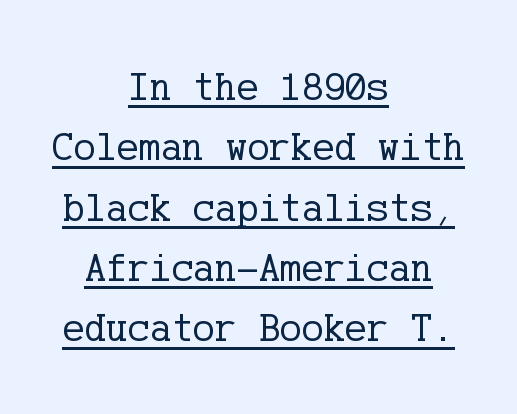
Q: Is the text bold? A: No.
Q: Is the text italic (slanted)? A: No, it is upright.
Q: Is the typeface a serif or a sans-serif typeface? A: Serif.
Q: Is the text underlined? A: Yes.
Q: How is the paragraph aligned? A: Centered.
Q: Is the spacing between letters normal or unusually wide? A: Normal.
Q: Is the spacing between lines tight, normal or loose? A: Normal.
Q: Width (condensed, normal, or wide)? A: Normal.
Q: Stroke contrast? A: Low.
Q: x-height? A: Medium.
